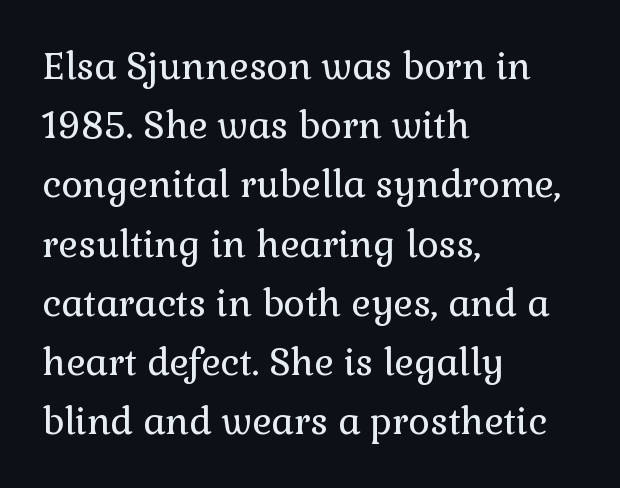
Q: Is the text bold? A: No.
Q: Is the text italic (slanted)? A: No, it is upright.
Q: Is the typeface a serif or a sans-serif typeface? A: Serif.
Q: Is the text underlined? A: No.
Q: How is the paragraph aligned? A: Left-aligned.
Q: Is the spacing between letters normal or unusually wide? A: Normal.
Q: Is the spacing between lines tight, normal or loose? A: Normal.
Q: Width (condensed, normal, or wide)? A: Normal.
Q: x-height? A: Medium.
Q: Monospaced? A: No.
